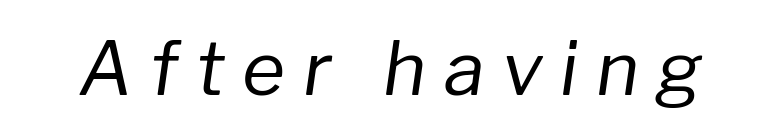
{"italic": "yes", "lean": "right", "slant_degrees": 8, "bold": "no", "weight": "regular", "width": "normal", "stroke_contrast": "low", "x_height": "medium", "monospaced": "no", "underline": "no", "letter_spacing": "wide", "letter_spacing_em": 0.24, "glyph_px": 74}
